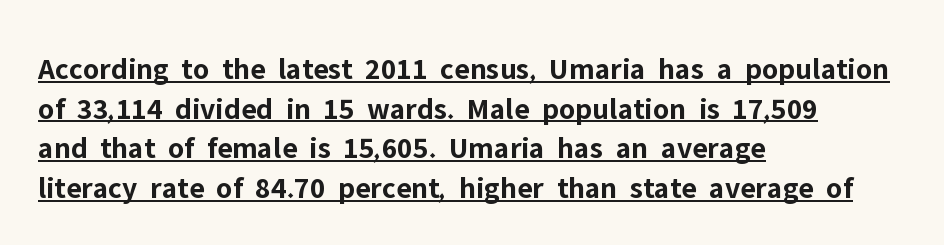
{"serif": "no", "italic": "no", "bold": "yes", "weight": "bold", "width": "normal", "stroke_contrast": "low", "x_height": "medium", "monospaced": "no", "underline": "yes", "align": "left", "line_spacing": "normal", "line_spacing_ratio": 1.28, "letter_spacing": "normal", "letter_spacing_em": 0.0, "glyph_px": 31}
